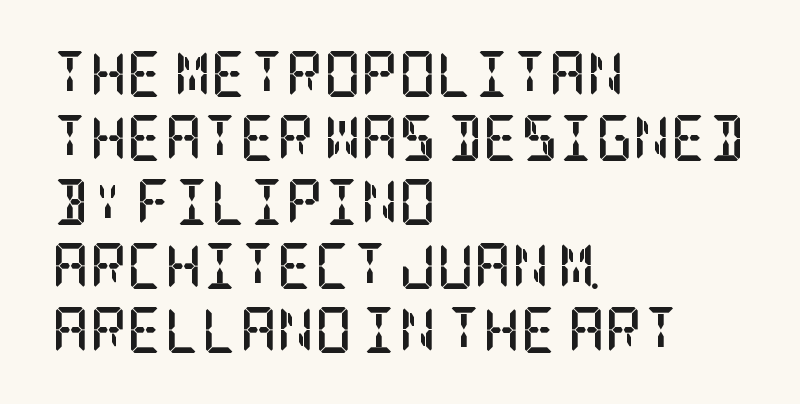
Q: Is the text bold? A: Yes.
Q: Is the text italic (slanted)? A: No, it is upright.
Q: Is the typeface a serif or a sans-serif typeface? A: Serif.
Q: Is the text underlined? A: No.
Q: How is the paragraph aligned? A: Left-aligned.
Q: Is the spacing between letters normal or unusually wide? A: Normal.
Q: Is the spacing between lines tight, normal or loose? A: Normal.
Q: Width (condensed, normal, or wide)? A: Condensed.
Q: Stroke contrast? A: Low.
Q: x-height? A: Large.
